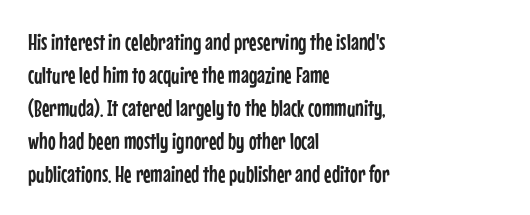
Plain, unruled lines of type. Letter spacing: default. Quick note: interline space is typical. Does the lettering tilt? It doesn't — this is upright. One-word summary of the alignment: left.
